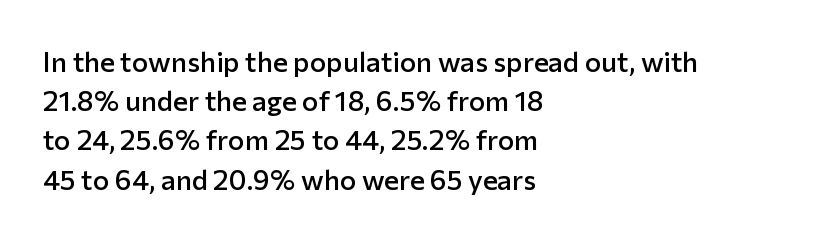
Q: Is the text bold? A: Semi-bold.
Q: Is the text italic (slanted)? A: No, it is upright.
Q: Is the typeface a serif or a sans-serif typeface? A: Sans-serif.
Q: Is the text underlined? A: No.
Q: How is the paragraph aligned? A: Left-aligned.
Q: Is the spacing between letters normal or unusually wide? A: Normal.
Q: Is the spacing between lines tight, normal or loose? A: Normal.
Q: Width (condensed, normal, or wide)? A: Normal.
Q: Stroke contrast? A: Low.
Q: x-height? A: Medium.
Q: Monospaced? A: No.
